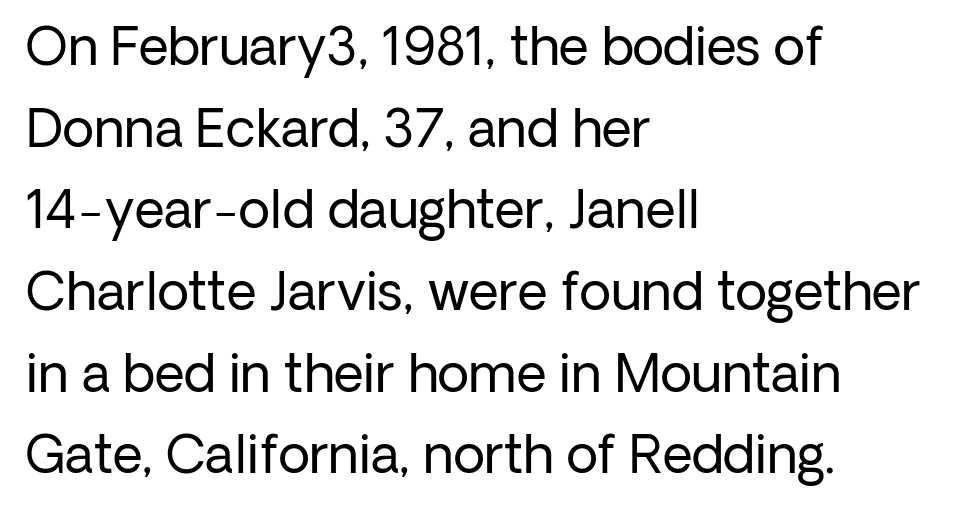
{"serif": "no", "italic": "no", "bold": "no", "weight": "regular", "width": "normal", "stroke_contrast": "low", "x_height": "medium", "monospaced": "no", "underline": "no", "align": "left", "line_spacing": "normal", "line_spacing_ratio": 1.57, "letter_spacing": "normal", "letter_spacing_em": 0.0, "glyph_px": 52}
